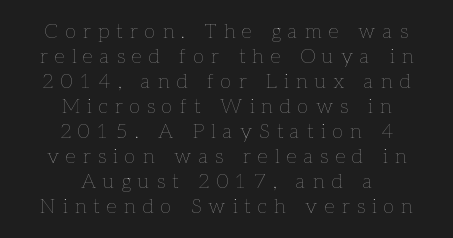
Q: Is the text bold? A: No.
Q: Is the text italic (slanted)? A: No, it is upright.
Q: Is the text underlined? A: No.
Q: How is the paragraph aligned? A: Centered.
Q: Is the spacing between letters normal or unusually wide? A: Unusually wide.
Q: Is the spacing between lines tight, normal or loose? A: Normal.
